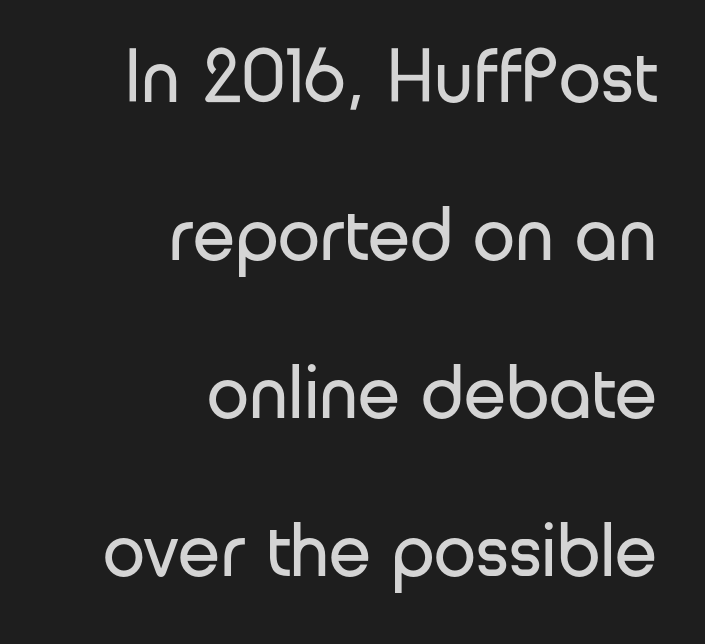
The image shows 76 px regular-weight sans-serif type, upright; set right-aligned, loose line spacing (2.08x), normal letter spacing, not underlined; low stroke contrast and a medium x-height.
